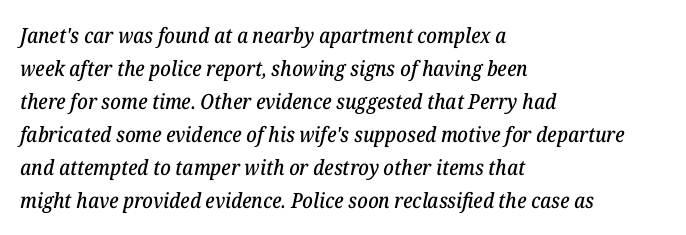
Q: Is the text italic (slanted)? A: Yes, it leans right by about 12 degrees.
Q: Is the text underlined? A: No.
Q: How is the paragraph aligned? A: Left-aligned.
Q: Is the spacing between letters normal or unusually wide? A: Normal.
Q: Is the spacing between lines tight, normal or loose? A: Normal.
